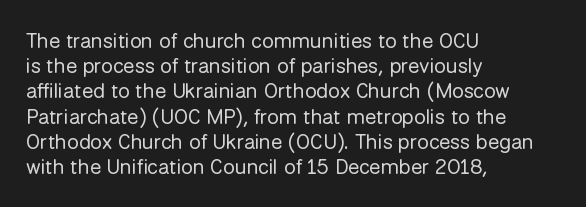
The image shows 21 px text type, upright; set left-aligned, line spacing 1.2x, normal letter spacing, not underlined.
